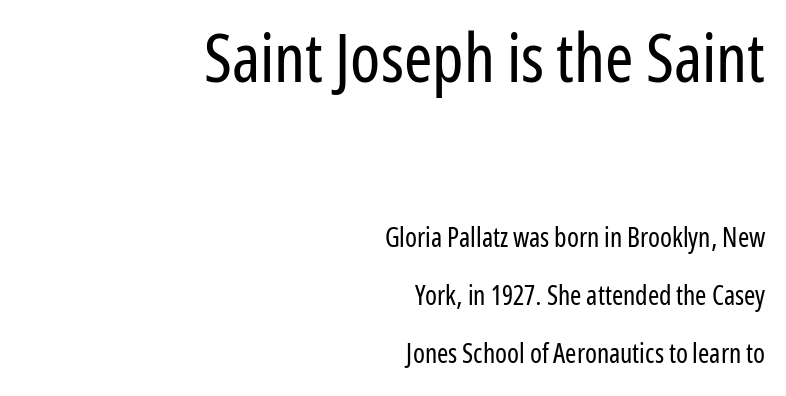
The image shows 68 px regular-weight, condensed sans-serif type, upright; set right-aligned, loose line spacing (2.15x), normal letter spacing, not underlined; the first (top) block is 2.52x larger; low stroke contrast and a medium x-height.
